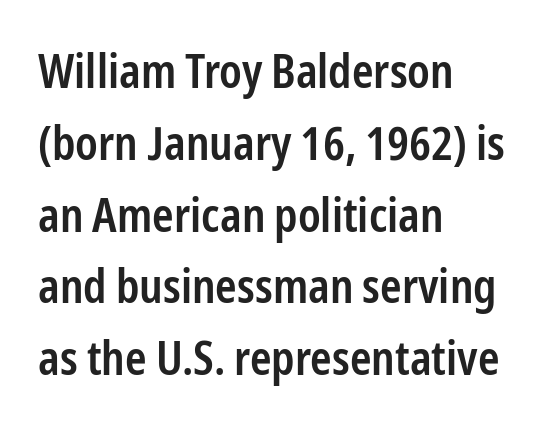
Look at the tracking — it's just the regular setting, nothing added. Looks like regular typesetting: each glyph gets only the width it needs. Font category for this specimen: sans-serif. Caption: semibold face, moderately heavy strokes.
